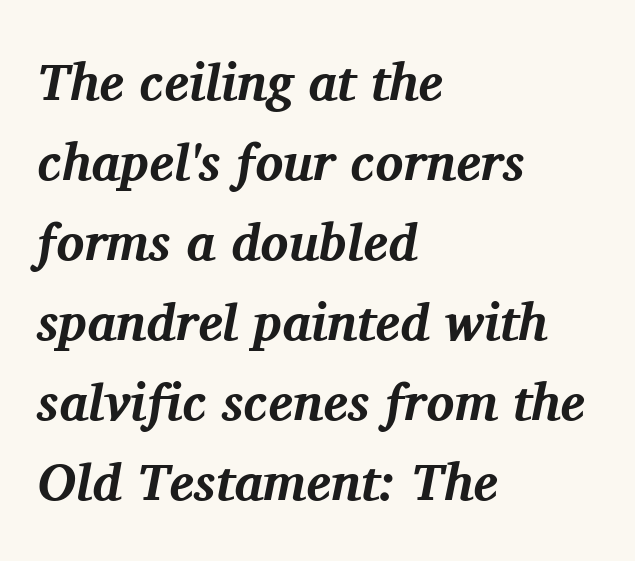
This sample keeps an unexceptional amount of space between lines. A student would call this left alignment; a typographer would say flush left, rag right. Does the lettering tilt? It does — this is italic. Does the type have serifs? Yes, each stem ends in a small foot.
